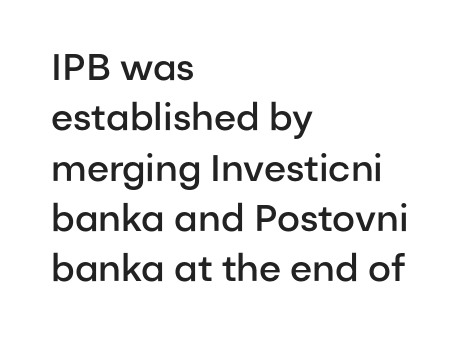
Q: Is the text bold? A: Semi-bold.
Q: Is the text italic (slanted)? A: No, it is upright.
Q: Is the typeface a serif or a sans-serif typeface? A: Sans-serif.
Q: Is the text underlined? A: No.
Q: How is the paragraph aligned? A: Left-aligned.
Q: Is the spacing between letters normal or unusually wide? A: Normal.
Q: Is the spacing between lines tight, normal or loose? A: Normal.
Q: Width (condensed, normal, or wide)? A: Normal.
Q: Stroke contrast? A: Low.
Q: x-height? A: Medium.
Q: Monospaced? A: No.
